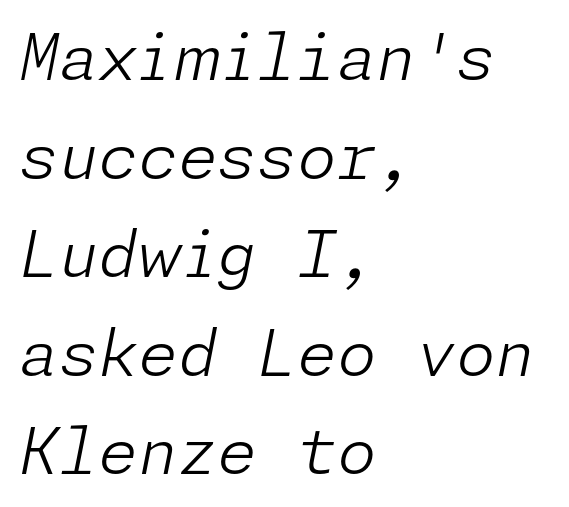
The space directly below the letters is spotless. Unbolded letterforms with no extra heft. The paragraph shown leans on its left margin. This sample uses an oblique cut, with every glyph tilted off the vertical.
